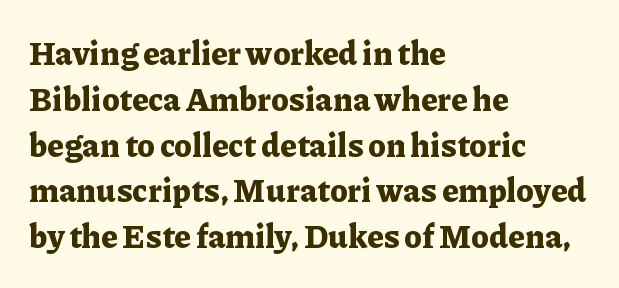
{"serif": "yes", "italic": "no", "bold": "yes", "weight": "bold", "width": "normal", "stroke_contrast": "low", "x_height": "medium", "monospaced": "no", "underline": "no", "align": "left", "line_spacing": "normal", "line_spacing_ratio": 1.43, "letter_spacing": "normal", "letter_spacing_em": 0.0, "glyph_px": 32}
